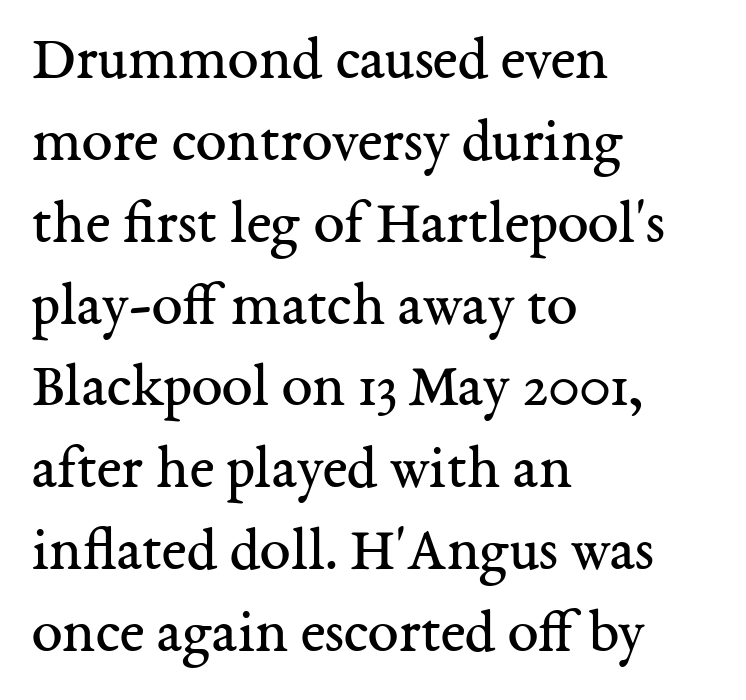
{"serif": "yes", "italic": "no", "bold": "no", "weight": "regular", "width": "normal", "stroke_contrast": "medium", "x_height": "medium", "monospaced": "no", "underline": "no", "align": "left", "line_spacing": "normal", "line_spacing_ratio": 1.32, "letter_spacing": "normal", "letter_spacing_em": 0.0, "glyph_px": 62}
